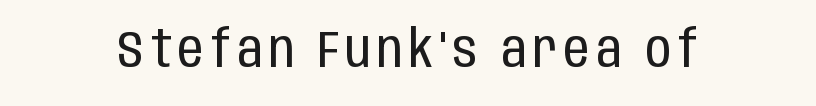
Lines of text with bare space underneath. This is not heavy type; no bold has been used. Letterform terminals end flat and unadorned throughout the passage. The face used here is proportionally spaced, like ordinary book or web type. When letters stand straight like this, we call the style roman or upright.
